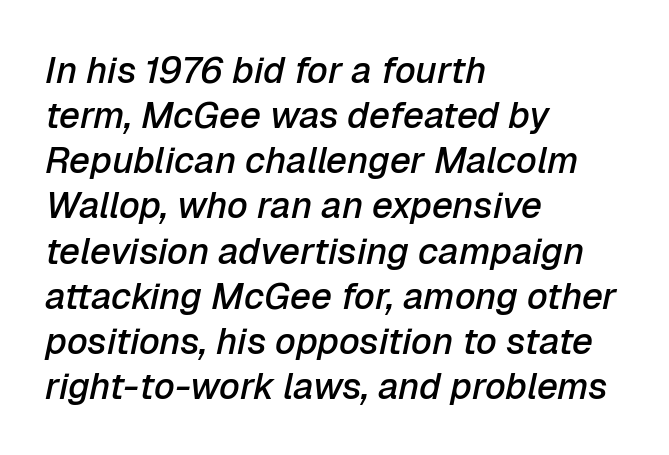
{"italic": "yes", "lean": "right", "slant_degrees": 12, "bold": "semi", "weight": "semibold", "width": "normal", "stroke_contrast": "low", "x_height": "medium", "monospaced": "no", "underline": "no", "align": "left", "line_spacing_ratio": 1.22, "letter_spacing": "normal", "letter_spacing_em": 0.0, "glyph_px": 37}
